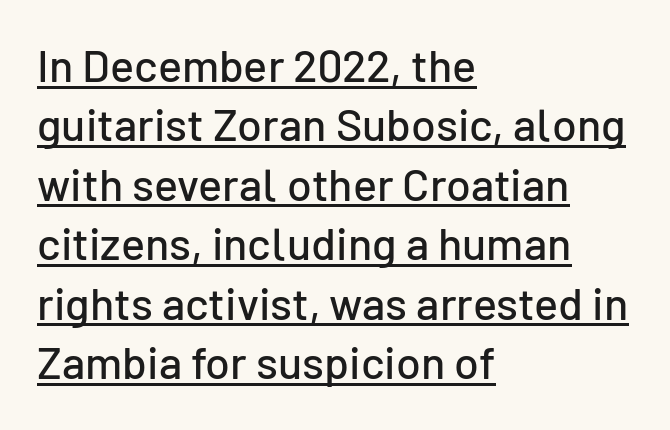
The image shows 45 px sans-serif type, upright; set left-aligned, normal line spacing (1.32x), normal letter spacing, underlined; low stroke contrast and a medium x-height.
